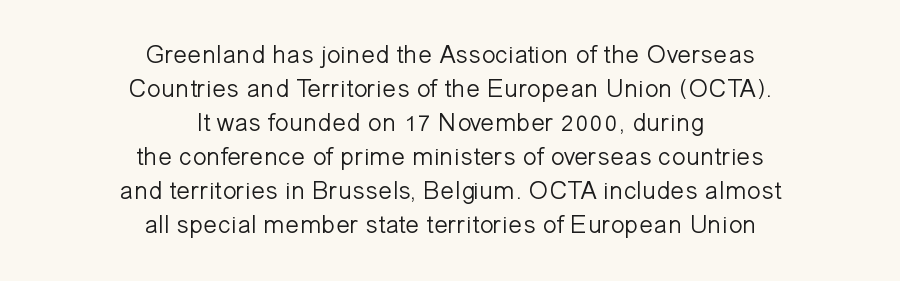
{"italic": "no", "bold": "no", "underline": "no", "align": "center", "line_spacing": "normal", "line_spacing_ratio": 1.31, "letter_spacing": "normal", "letter_spacing_em": 0.0, "glyph_px": 26}
